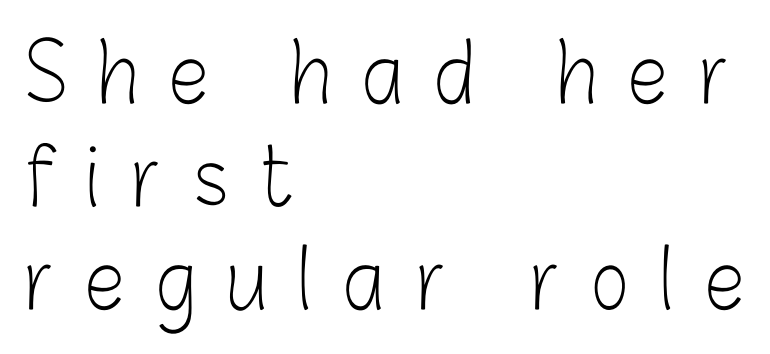
The image shows 80 px light, condensed sans-serif type, upright; set left-aligned, normal line spacing (1.29x), unusually wide letter spacing (+0.4 em), not underlined; low stroke contrast and a medium x-height.
